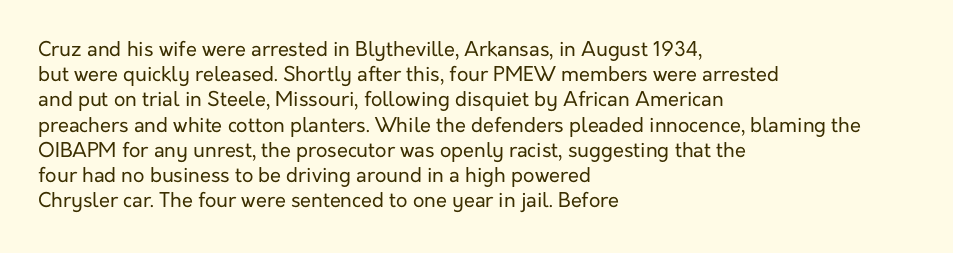
How would I describe the line gaps? Plain and ordinary. Stem width sits at or under what a default text font uses. Posture: straight, roman, zero tilt. Underlining? Definitely not there. How are the letters spaced? Ordinarily, with no added tracking. Alignment: flush left.
